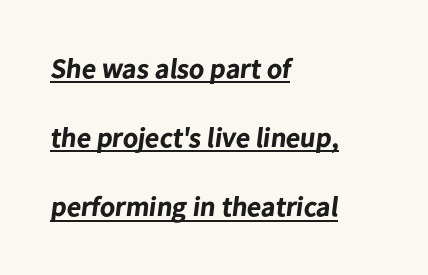
The lines are quadded left. Glance below the letters and you will spot a drawn line. In terms of letterspacing, this is plain default setting. In terms of weight, the rendering is a true, heavy bold.
